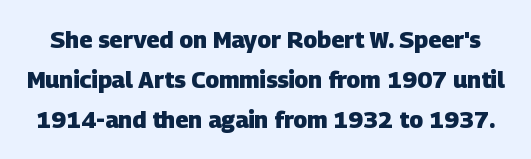
{"bold": "yes", "underline": "no", "line_spacing_ratio": 1.73, "letter_spacing": "normal", "letter_spacing_em": 0.0, "glyph_px": 23}
